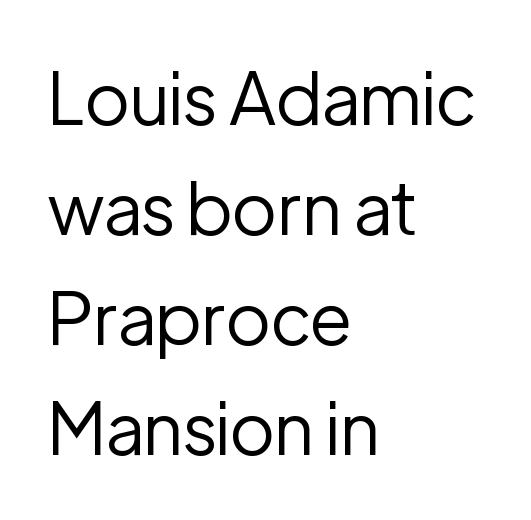
Q: Is the text bold? A: No.
Q: Is the text italic (slanted)? A: No, it is upright.
Q: Is the typeface a serif or a sans-serif typeface? A: Sans-serif.
Q: Is the text underlined? A: No.
Q: How is the paragraph aligned? A: Left-aligned.
Q: Is the spacing between letters normal or unusually wide? A: Normal.
Q: Is the spacing between lines tight, normal or loose? A: Normal.
Q: Width (condensed, normal, or wide)? A: Normal.
Q: Stroke contrast? A: Low.
Q: x-height? A: Medium.
Q: Monospaced? A: No.
